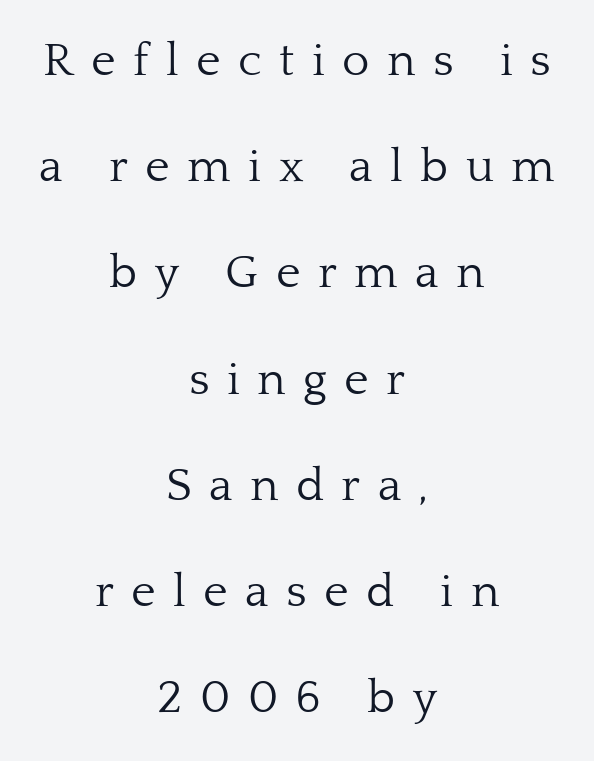
{"serif": "yes", "italic": "no", "bold": "no", "weight": "light", "width": "normal", "stroke_contrast": "low", "x_height": "medium", "monospaced": "no", "underline": "no", "align": "center", "line_spacing": "loose", "line_spacing_ratio": 2.26, "letter_spacing": "wide", "letter_spacing_em": 0.37, "glyph_px": 47}
